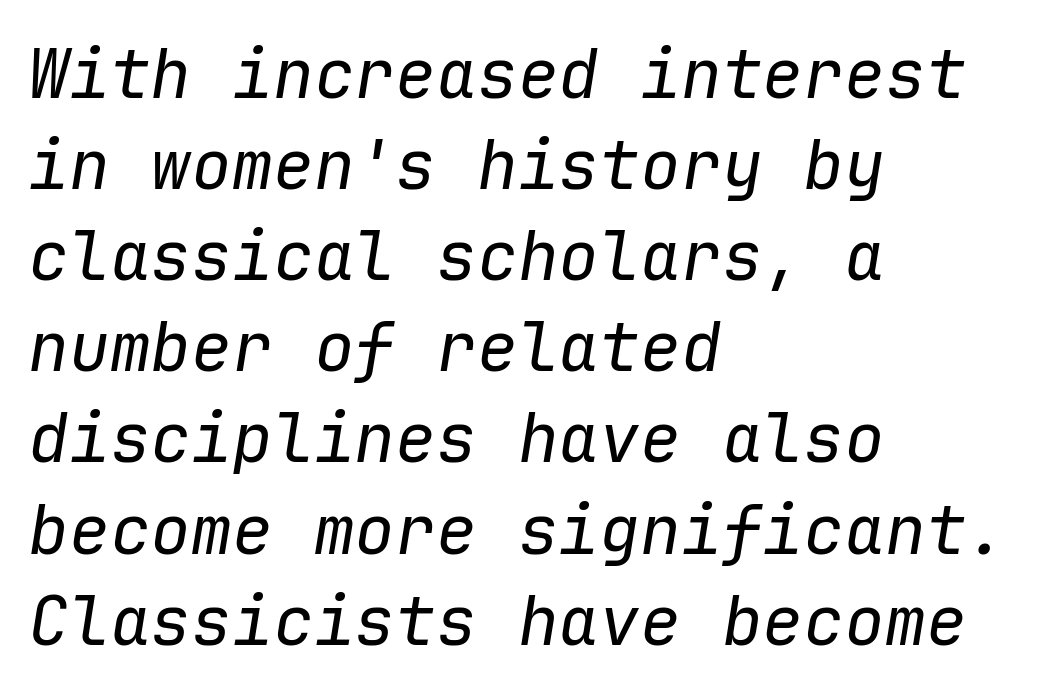
{"italic": "yes", "lean": "right", "slant_degrees": 9, "bold": "no", "weight": "regular", "width": "normal", "stroke_contrast": "low", "x_height": "medium", "monospaced": "yes", "underline": "no", "align": "left", "line_spacing": "normal", "line_spacing_ratio": 1.34, "letter_spacing": "normal", "letter_spacing_em": 0.0, "glyph_px": 68}
